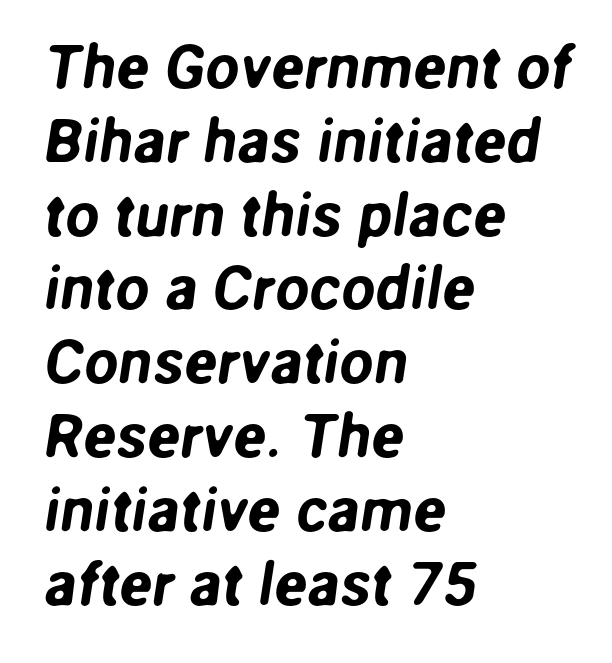
This sample uses plain, unmodified letter spacing. Rule under the text: the space is simply empty. Line starts are locked; line ends wander. Font category for this specimen: sans-serif.
